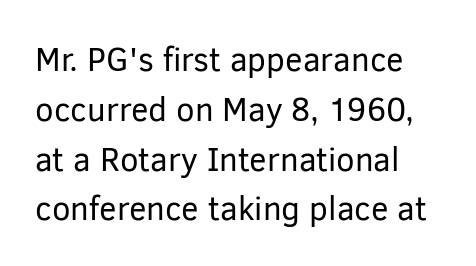
{"serif": "no", "italic": "no", "bold": "no", "weight": "regular", "width": "normal", "stroke_contrast": "low", "x_height": "medium", "monospaced": "no", "underline": "no", "align": "left", "line_spacing": "normal", "line_spacing_ratio": 1.51, "letter_spacing": "normal", "letter_spacing_em": 0.0, "glyph_px": 33}
